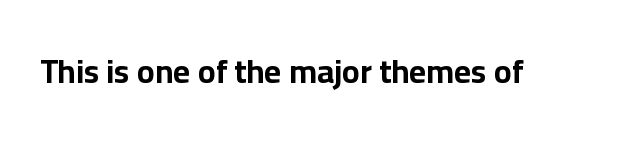
The image shows 33 px bold sans-serif type, upright; set normal letter spacing, not underlined; low stroke contrast and a medium x-height.
